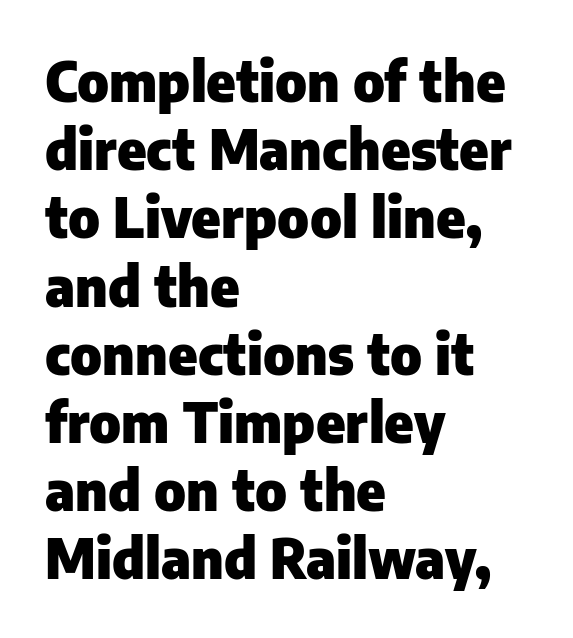
{"serif": "no", "italic": "no", "bold": "yes", "weight": "heavy", "width": "normal", "stroke_contrast": "low", "x_height": "medium", "monospaced": "no", "underline": "no", "align": "left", "line_spacing_ratio": 1.24, "letter_spacing": "normal", "letter_spacing_em": 0.0, "glyph_px": 55}
